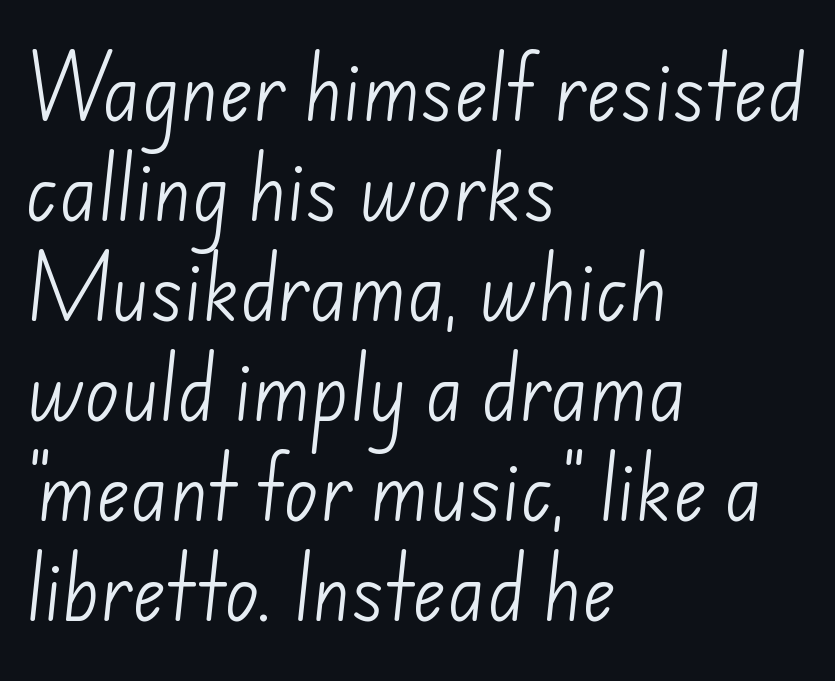
These lines are set flush left with a ragged right edge. The letters carry no serifs — their stems end cleanly without finishing strokes. You could not count columns in this text — the font is proportionally spaced. Caption: standard tracking, unaltered. Each stroke keeps to a modest, everyday thickness or less. Each row of text sits above clean, open space.
